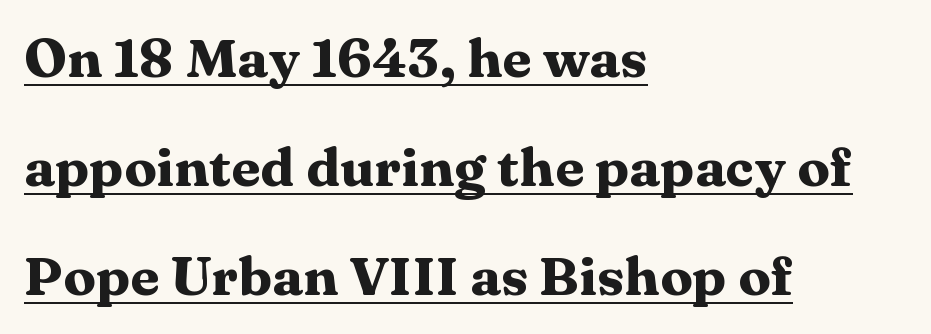
These characters rest on top of a visible drawn line. Check where the strokes stop: tiny serifs finish them off. Each letter keeps its own natural width here, so spacing adapts to shape. The lines in this sample share a left origin and differ only in where they stop. Its strokes are broad and dark, the hallmark of bold type. This sample uses an upright cut, with every glyph sitting square on the baseline.
